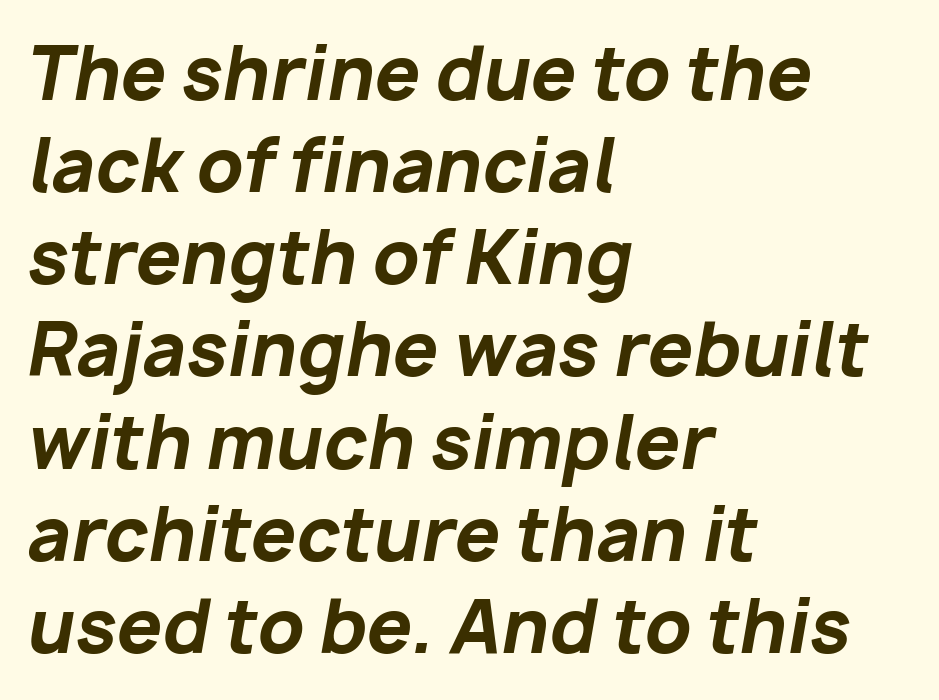
Q: Is the text bold? A: Yes.
Q: Is the text italic (slanted)? A: Yes, it leans right by about 10 degrees.
Q: Is the text underlined? A: No.
Q: How is the paragraph aligned? A: Left-aligned.
Q: Is the spacing between letters normal or unusually wide? A: Normal.
Q: Is the spacing between lines tight, normal or loose? A: Normal.
Q: Width (condensed, normal, or wide)? A: Normal.
Q: Stroke contrast? A: Low.
Q: x-height? A: Medium.
Q: Monospaced? A: No.
